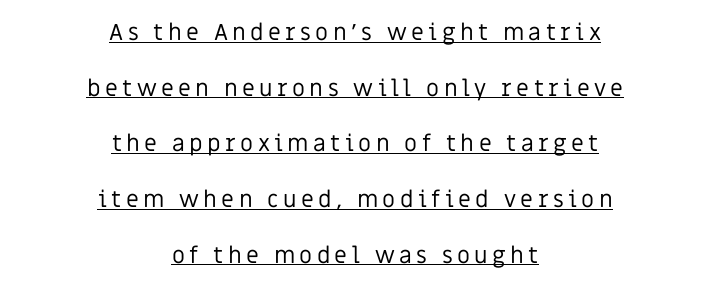
Q: Is the text bold? A: No.
Q: Is the text italic (slanted)? A: No, it is upright.
Q: Is the text underlined? A: Yes.
Q: How is the paragraph aligned? A: Centered.
Q: Is the spacing between lines tight, normal or loose? A: Loose.
